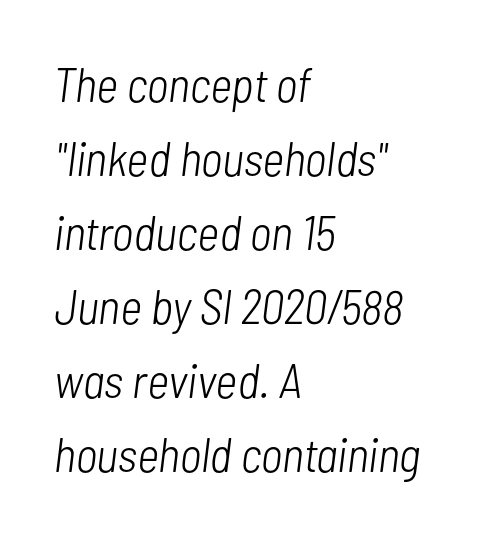
Q: Is the text bold? A: No.
Q: Is the text italic (slanted)? A: Yes, it leans right by about 7 degrees.
Q: Is the text underlined? A: No.
Q: How is the paragraph aligned? A: Left-aligned.
Q: Is the spacing between letters normal or unusually wide? A: Normal.
Q: Is the spacing between lines tight, normal or loose? A: Normal.
Q: Width (condensed, normal, or wide)? A: Condensed.
Q: Stroke contrast? A: Low.
Q: x-height? A: Medium.
Q: Monospaced? A: No.
